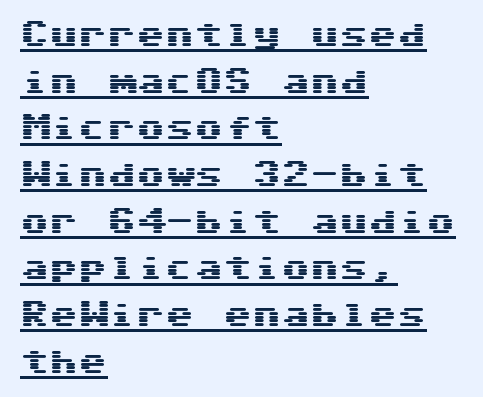
The image shows 29 px wide sans-serif type, upright, monospaced; set left-aligned, normal line spacing (1.61x), normal letter spacing, underlined; medium stroke contrast and a medium x-height.
